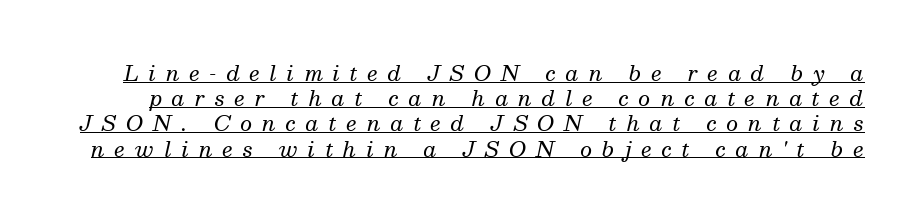
{"italic": "yes", "lean": "right", "slant_degrees": 13, "bold": "no", "underline": "yes", "line_spacing_ratio": 1.2, "letter_spacing": "wide", "letter_spacing_em": 0.47, "glyph_px": 21}
